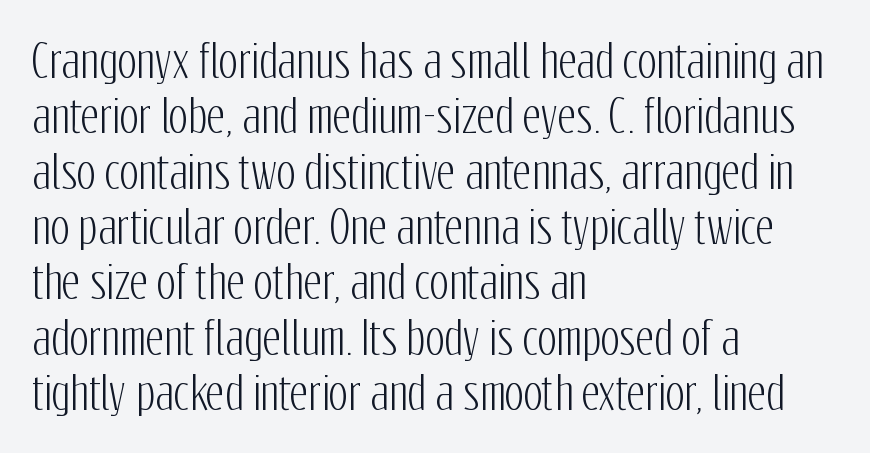
The image shows 45 px condensed sans-serif type, upright; set left-aligned, line spacing 1.23x, normal letter spacing, not underlined; low stroke contrast and a medium x-height.
